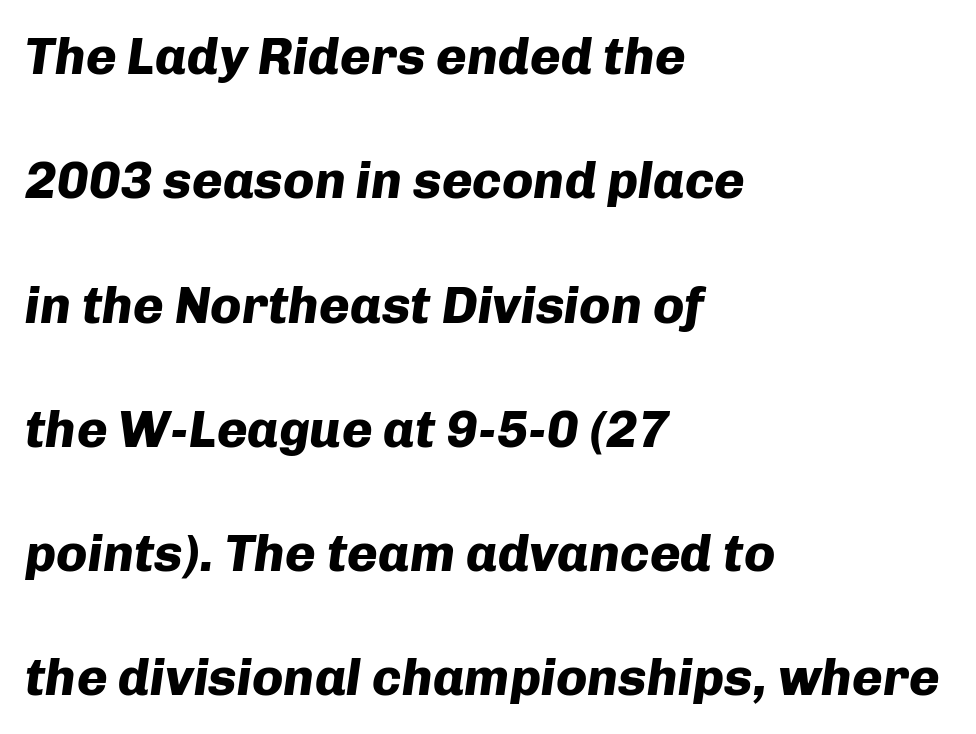
{"italic": "yes", "lean": "right", "slant_degrees": 8, "bold": "yes", "weight": "heavy", "width": "normal", "stroke_contrast": "low", "x_height": "medium", "monospaced": "no", "underline": "no", "align": "left", "line_spacing": "loose", "line_spacing_ratio": 2.39, "letter_spacing": "normal", "letter_spacing_em": 0.0, "glyph_px": 52}
